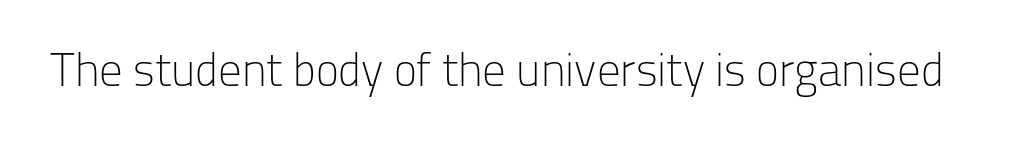
Classification — sans serif. These lines keep a tight, regular rhythm from letter to letter. Note the varied advance widths — an 'i' is clearly narrower than an 'm'. Nope, not italic — everything's standing straight.
